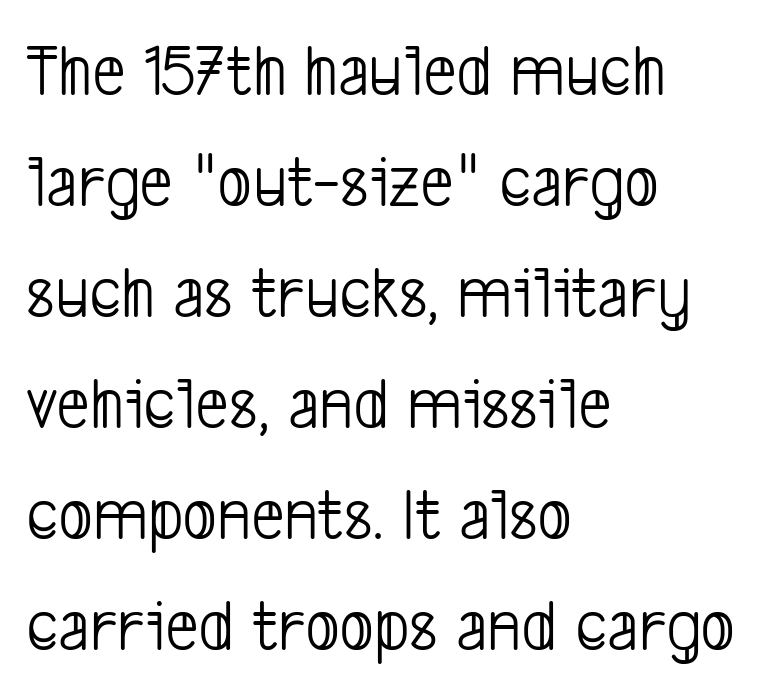
{"serif": "no", "bold": "no", "weight": "light", "width": "condensed", "stroke_contrast": "low", "x_height": "medium", "monospaced": "no", "underline": "no", "align": "left", "line_spacing": "normal", "line_spacing_ratio": 1.5, "letter_spacing": "normal", "letter_spacing_em": 0.0, "glyph_px": 74}
